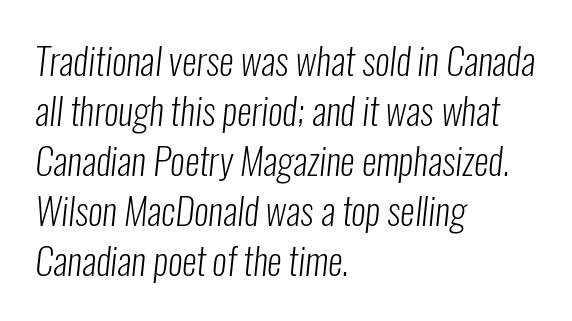
The image shows 37 px light, condensed sans-serif type; set left-aligned, normal line spacing (1.35x), normal letter spacing, not underlined; low stroke contrast and a medium x-height.
